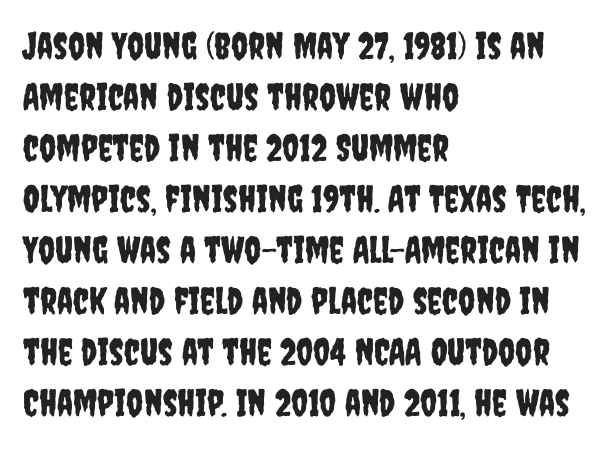
{"serif": "no", "italic": "no", "width": "condensed", "stroke_contrast": "low", "x_height": "large", "monospaced": "no", "underline": "no", "align": "left", "line_spacing": "normal", "line_spacing_ratio": 1.38, "letter_spacing": "normal", "letter_spacing_em": 0.0, "glyph_px": 37}
